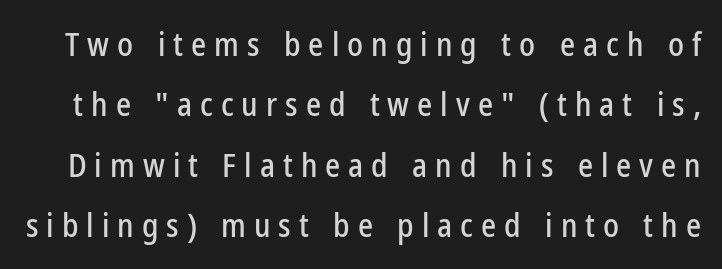
The line texture is sparse and dotted thanks to wide tracking. Nope, no serifs anywhere on these letters. Words float on clear page, feet unadorned. The face used here is proportionally spaced, like ordinary book or web type. Italic? Not at all — the glyphs are vertical.
